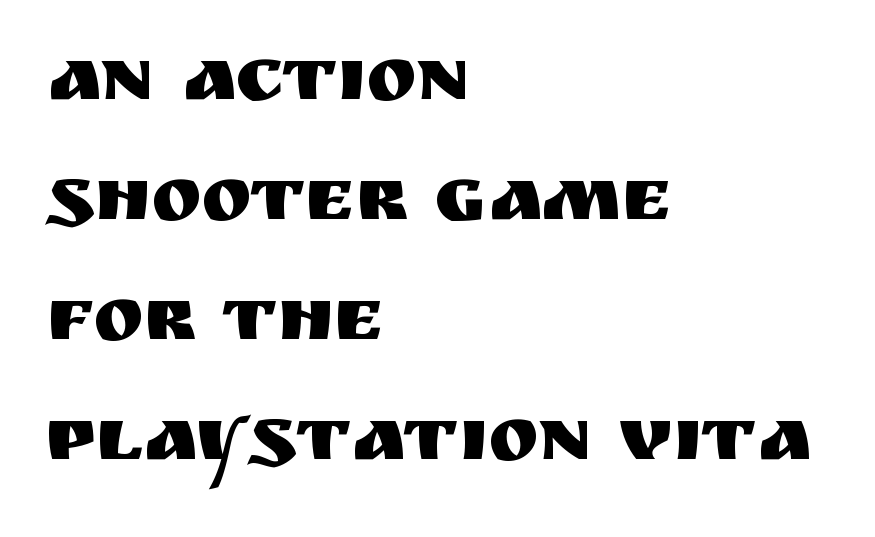
Q: Is the text italic (slanted)? A: No, it is upright.
Q: Is the typeface a serif or a sans-serif typeface? A: Sans-serif.
Q: Is the text underlined? A: No.
Q: How is the paragraph aligned? A: Left-aligned.
Q: Is the spacing between letters normal or unusually wide? A: Normal.
Q: Is the spacing between lines tight, normal or loose? A: Normal.
Q: Width (condensed, normal, or wide)? A: Normal.
Q: Stroke contrast? A: Medium.
Q: x-height? A: Large.
Q: Monospaced? A: No.
